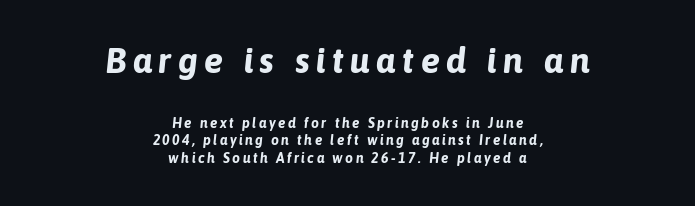
{"italic": "yes", "lean": "right", "slant_degrees": 6, "bold": "yes", "weight": "bold", "width": "normal", "stroke_contrast": "low", "x_height": "medium", "monospaced": "no", "underline": "no", "align": "center", "line_spacing": "normal", "line_spacing_ratio": 1.27, "larger_block": "first", "size_ratio": 2.57, "glyph_px": 36}
